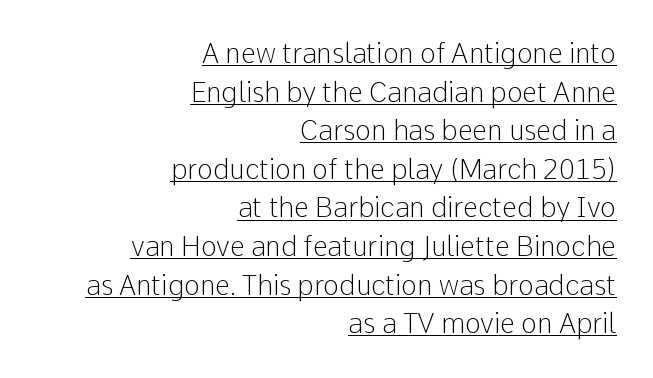
Q: Is the text bold? A: No.
Q: Is the text italic (slanted)? A: No, it is upright.
Q: Is the text underlined? A: Yes.
Q: How is the paragraph aligned? A: Right-aligned.
Q: Is the spacing between letters normal or unusually wide? A: Normal.
Q: Is the spacing between lines tight, normal or loose? A: Normal.
